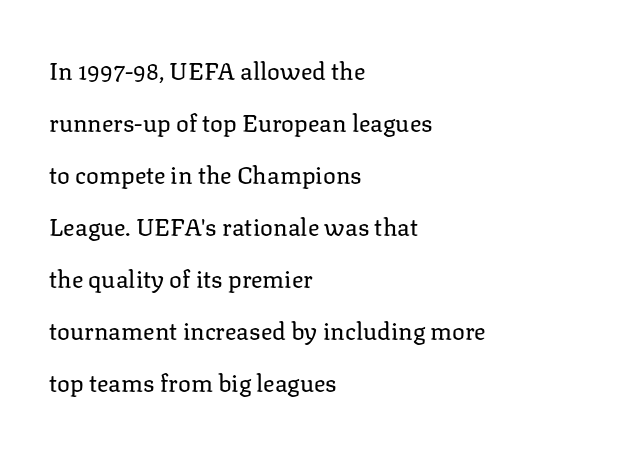
{"italic": "no", "bold": "no", "underline": "no", "align": "left", "line_spacing": "loose", "line_spacing_ratio": 2.17, "letter_spacing": "normal", "letter_spacing_em": 0.0, "glyph_px": 24}
